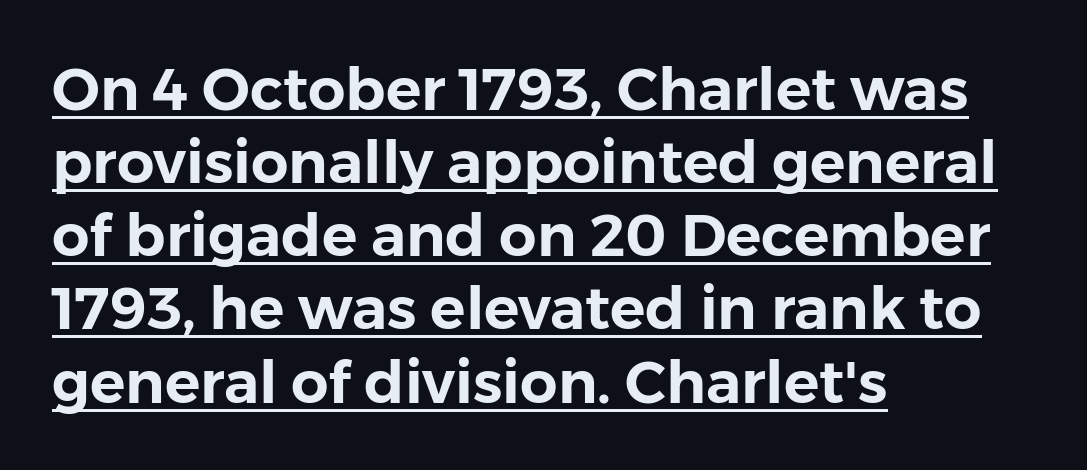
The rendering anchors every line to the left-hand side. Think of a printed novel: that variable character pitch is what you see here. Standard letterfit; no display-style spreading of the glyphs. The face used here appears with an underline applied. Serifs: no, the terminals of the letterforms are clean.
